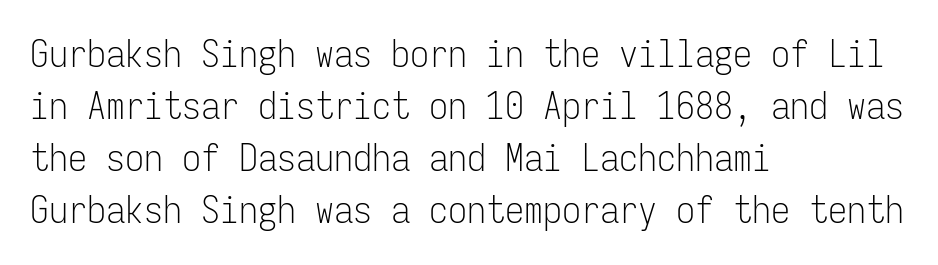
The image shows 38 px light, condensed sans-serif type, upright, monospaced; set left-aligned, normal line spacing (1.37x), normal letter spacing, not underlined; low stroke contrast and a medium x-height.
